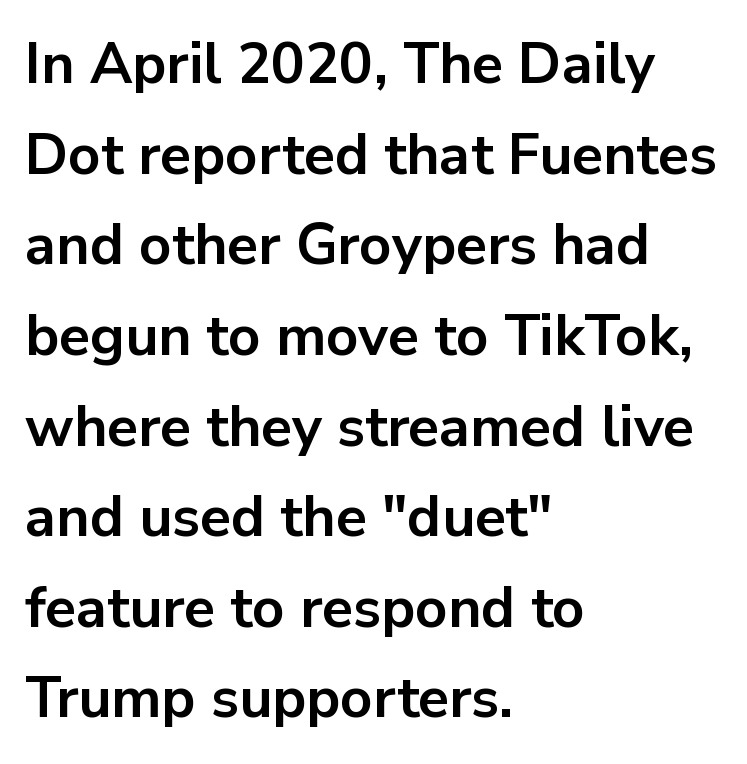
Q: Is the text bold? A: Yes.
Q: Is the text italic (slanted)? A: No, it is upright.
Q: Is the typeface a serif or a sans-serif typeface? A: Sans-serif.
Q: Is the text underlined? A: No.
Q: How is the paragraph aligned? A: Left-aligned.
Q: Is the spacing between letters normal or unusually wide? A: Normal.
Q: Is the spacing between lines tight, normal or loose? A: Normal.
Q: Width (condensed, normal, or wide)? A: Normal.
Q: Stroke contrast? A: Low.
Q: x-height? A: Medium.
Q: Monospaced? A: No.
